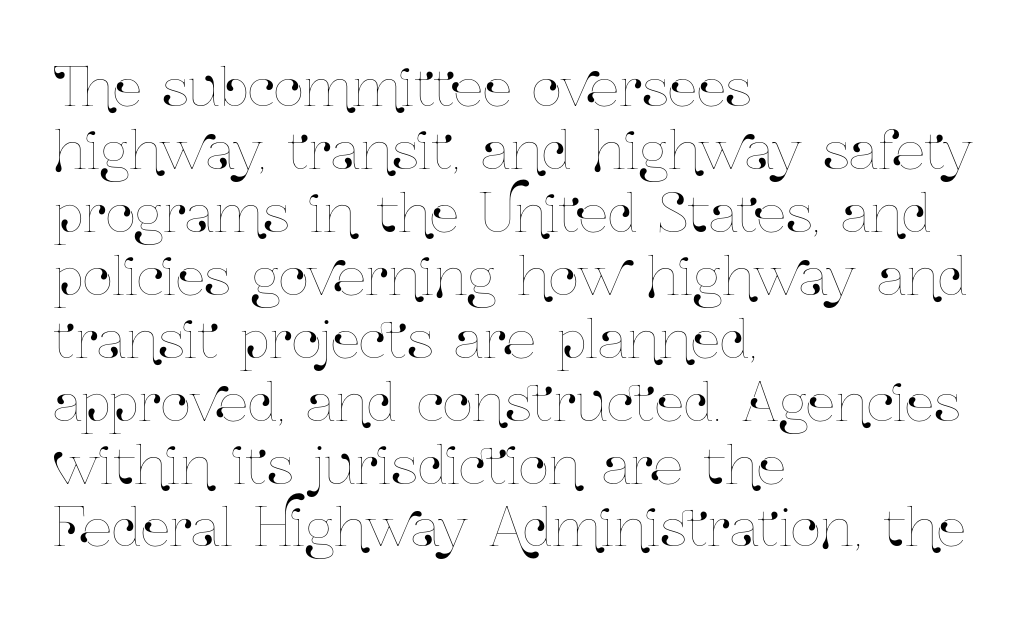
Q: Is the text italic (slanted)? A: No, it is upright.
Q: Is the text underlined? A: No.
Q: How is the paragraph aligned? A: Left-aligned.
Q: Is the spacing between letters normal or unusually wide? A: Normal.
Q: Width (condensed, normal, or wide)? A: Condensed.
Q: Stroke contrast? A: Low.
Q: x-height? A: Medium.
Q: Monospaced? A: No.
